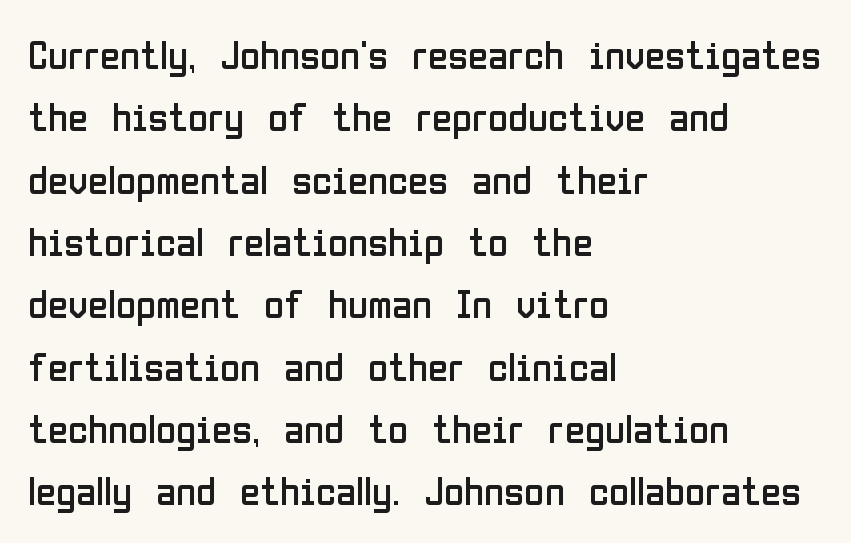
Q: Is the text bold? A: No.
Q: Is the text italic (slanted)? A: No, it is upright.
Q: Is the typeface a serif or a sans-serif typeface? A: Sans-serif.
Q: Is the text underlined? A: No.
Q: How is the paragraph aligned? A: Left-aligned.
Q: Is the spacing between letters normal or unusually wide? A: Normal.
Q: Is the spacing between lines tight, normal or loose? A: Normal.
Q: Width (condensed, normal, or wide)? A: Condensed.
Q: Stroke contrast? A: Low.
Q: x-height? A: Medium.
Q: Monospaced? A: No.
